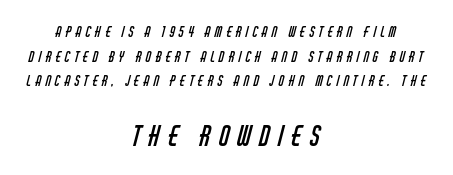
The image shows 27 px text type; set centered, line spacing 1.76x, unusually wide letter spacing (+0.3 em), not underlined; the second (bottom) block is 1.93x larger.
